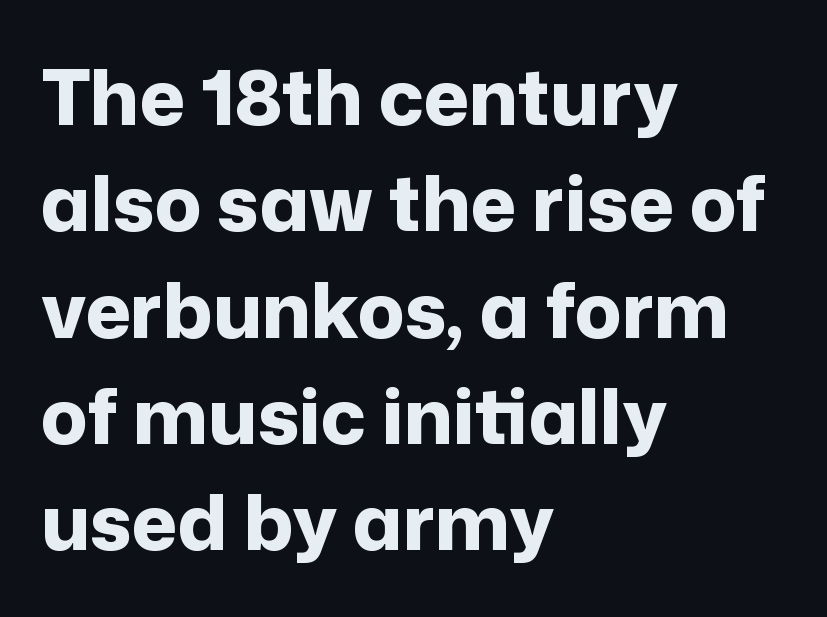
The image shows 77 px bold sans-serif type, upright; set left-aligned, normal line spacing (1.38x), normal letter spacing, not underlined; low stroke contrast and a medium x-height.
